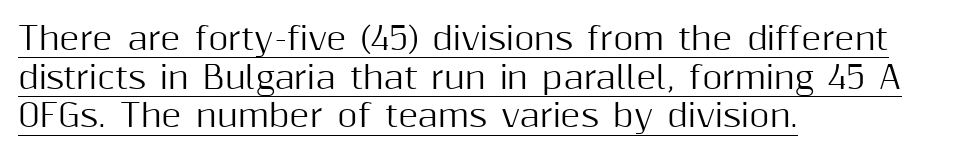
Q: Is the text italic (slanted)? A: No, it is upright.
Q: Is the typeface a serif or a sans-serif typeface? A: Sans-serif.
Q: Is the text underlined? A: Yes.
Q: How is the paragraph aligned? A: Left-aligned.
Q: Is the spacing between letters normal or unusually wide? A: Normal.
Q: Is the spacing between lines tight, normal or loose? A: Normal.
Q: Width (condensed, normal, or wide)? A: Normal.
Q: Stroke contrast? A: Medium.
Q: x-height? A: Medium.
Q: Monospaced? A: No.
